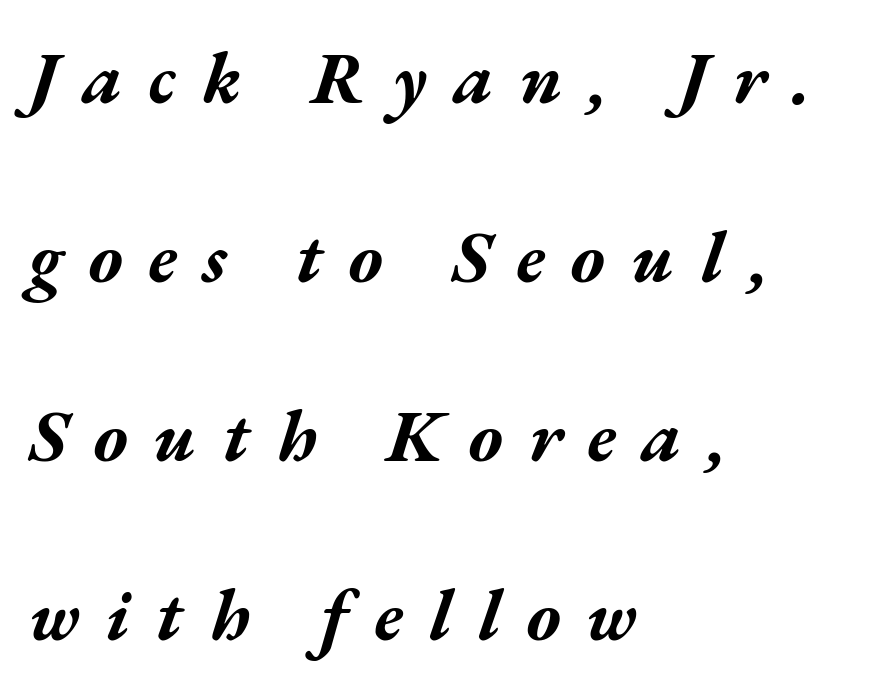
Q: Is the text bold? A: Yes.
Q: Is the text italic (slanted)? A: Yes, it leans right by about 17 degrees.
Q: Is the text underlined? A: No.
Q: How is the paragraph aligned? A: Left-aligned.
Q: Is the spacing between letters normal or unusually wide? A: Unusually wide.
Q: Is the spacing between lines tight, normal or loose? A: Loose.
Q: Width (condensed, normal, or wide)? A: Wide.
Q: Stroke contrast? A: Medium.
Q: x-height? A: Medium.
Q: Monospaced? A: No.
